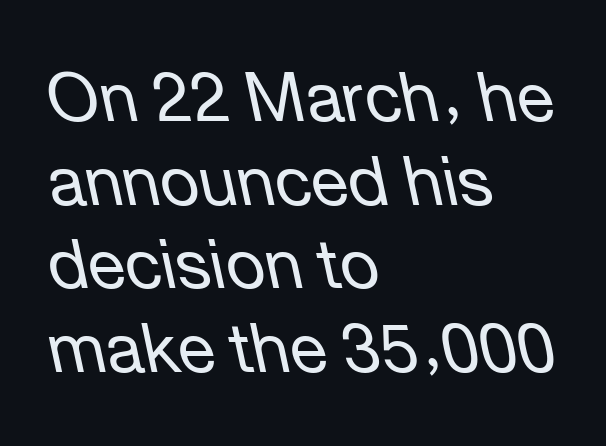
Q: Is the text bold? A: No.
Q: Is the text italic (slanted)? A: Yes, it leans left by about 12 degrees.
Q: Is the text underlined? A: No.
Q: How is the paragraph aligned? A: Left-aligned.
Q: Is the spacing between letters normal or unusually wide? A: Normal.
Q: Width (condensed, normal, or wide)? A: Normal.
Q: Stroke contrast? A: Low.
Q: x-height? A: Medium.
Q: Monospaced? A: No.
